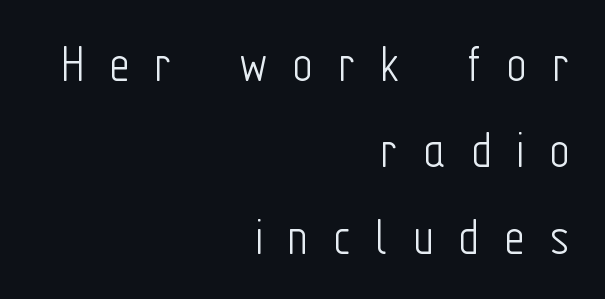
A normal amount of white space separates one row of letters from the next. Stem width sits at or under what a default text font uses. The letters are spread apart with noticeably loose tracking. Typeset ragged left — the right edge is the straight one.
